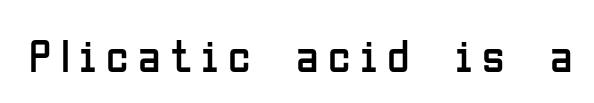
Does the lettering tilt? It doesn't — this is upright. What stands out about the letter spacing? Its width — letters are far apart. Stroke terminals: plain, sans-serif. The weight would be labelled regular, book, light, or lighter still.
